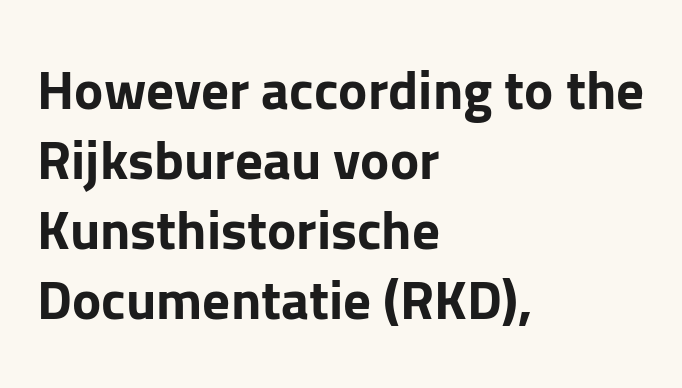
{"serif": "no", "italic": "no", "bold": "yes", "weight": "bold", "width": "normal", "stroke_contrast": "low", "x_height": "medium", "monospaced": "no", "underline": "no", "align": "left", "line_spacing": "normal", "line_spacing_ratio": 1.27, "letter_spacing": "normal", "letter_spacing_em": 0.0, "glyph_px": 55}
